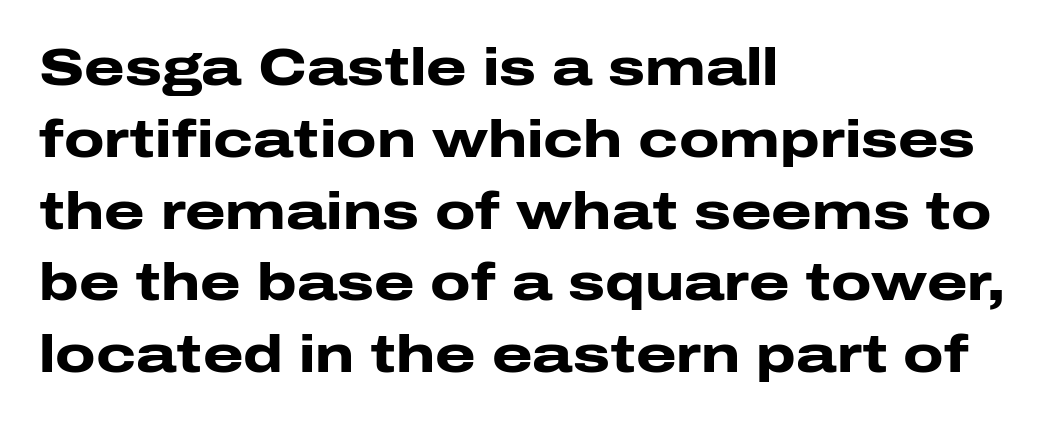
Q: Is the text bold? A: Yes.
Q: Is the text italic (slanted)? A: No, it is upright.
Q: Is the typeface a serif or a sans-serif typeface? A: Sans-serif.
Q: Is the text underlined? A: No.
Q: How is the paragraph aligned? A: Left-aligned.
Q: Is the spacing between letters normal or unusually wide? A: Normal.
Q: Is the spacing between lines tight, normal or loose? A: Normal.
Q: Width (condensed, normal, or wide)? A: Wide.
Q: Stroke contrast? A: Low.
Q: x-height? A: Medium.
Q: Monospaced? A: No.
